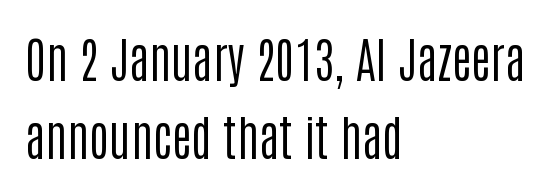
{"serif": "no", "italic": "no", "bold": "no", "weight": "regular", "width": "condensed", "stroke_contrast": "low", "x_height": "large", "monospaced": "no", "underline": "no", "align": "left", "line_spacing": "normal", "line_spacing_ratio": 1.62, "letter_spacing": "normal", "letter_spacing_em": 0.0, "glyph_px": 48}
